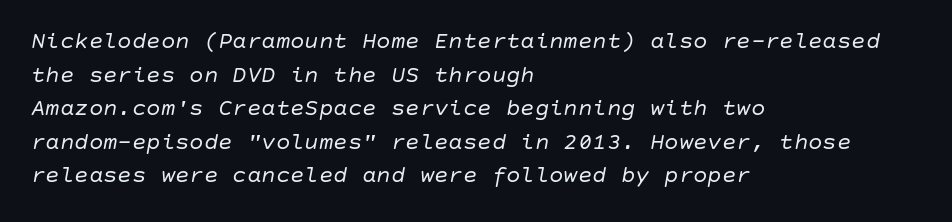
The image shows 24 px text type, italic (leaning right); set left-aligned, normal line spacing (1.4x), normal letter spacing, not underlined.
